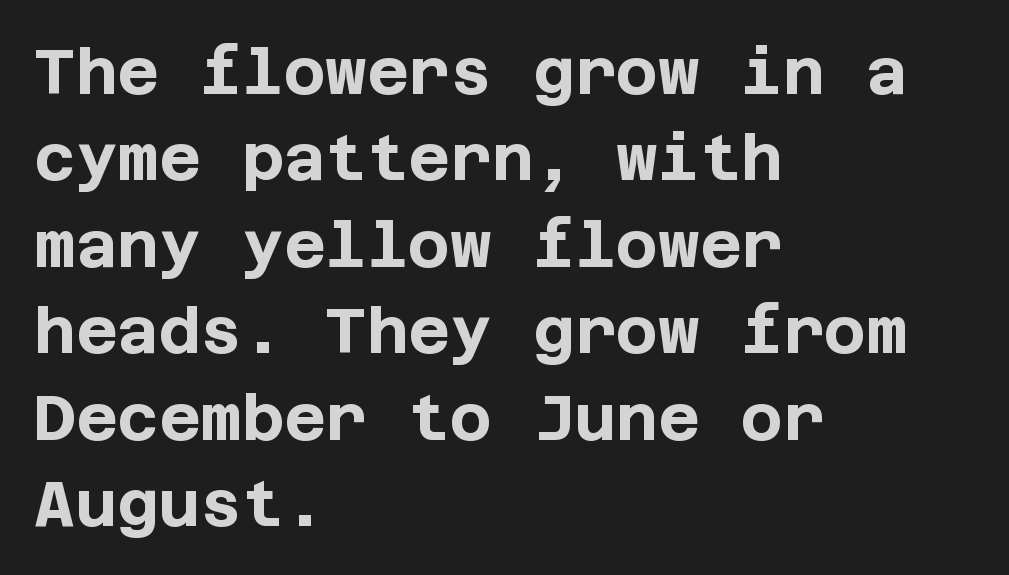
{"serif": "no", "italic": "no", "bold": "yes", "weight": "bold", "width": "normal", "stroke_contrast": "low", "x_height": "large", "underline": "no", "align": "left", "line_spacing": "normal", "line_spacing_ratio": 1.35, "letter_spacing": "normal", "letter_spacing_em": 0.0, "glyph_px": 64}
